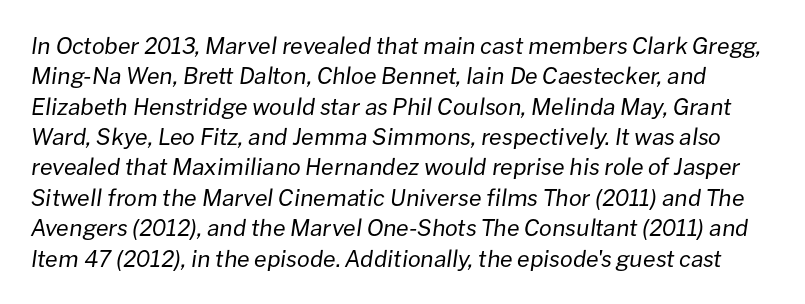
{"italic": "yes", "lean": "right", "slant_degrees": 8, "bold": "no", "underline": "no", "line_spacing": "normal", "line_spacing_ratio": 1.32, "letter_spacing": "normal", "letter_spacing_em": 0.0, "glyph_px": 23}
